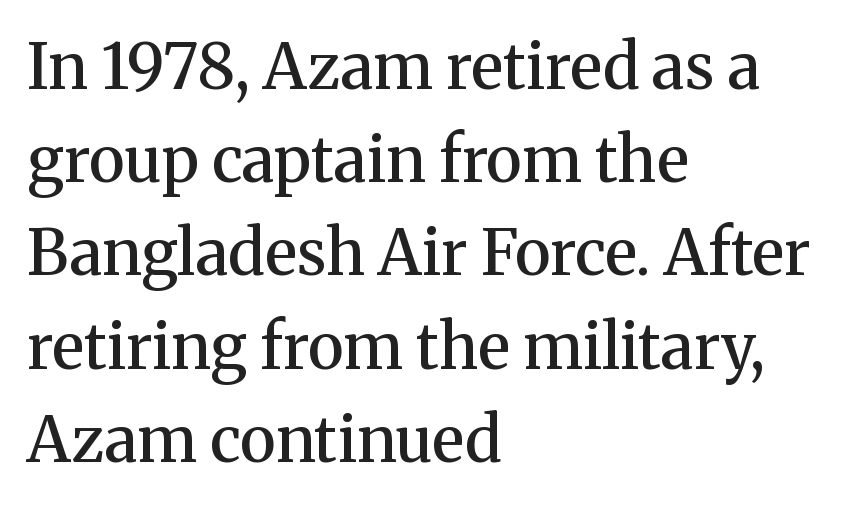
Character widths vary here, with narrow letters taking less room than wide ones. All the whitespace from short lines collects on the right. The rendering uses a moderate line-height, typical for paragraphs. The characters display serif detailing at their extremities. Look at the stroke-to-counter ratio: somewhat heavy, a semibold. The letters stand upright; this is a roman face.
